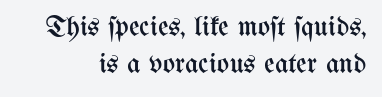
The image shows 29 px regular-weight, condensed type, upright; set normal line spacing (1.28x), normal letter spacing, not underlined; medium stroke contrast and a medium x-height.
